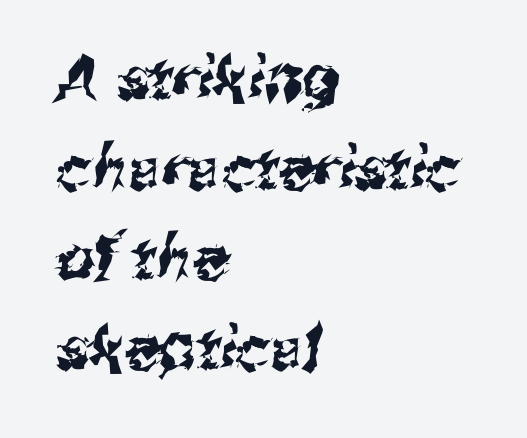
Nothing unusual about the tracking: characters are spaced as the font intends. A clean baseline with only descenders dipping below it. Is there much room between lines? A standard amount, neither cramped nor airy. A typesetter would label this face a sans. A classic flush-left, rag-right setting is used for this passage. Here the designer chose a conventional face with non-uniform glyph widths.
